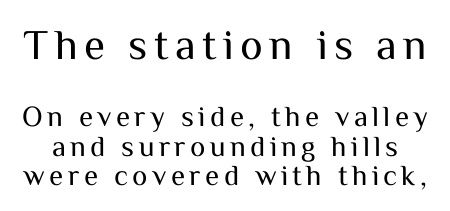
The image shows 43 px regular-weight sans-serif type, upright; set tight line spacing (1.03x), not underlined; the first (top) block is 1.48x larger; medium stroke contrast and a medium x-height.
